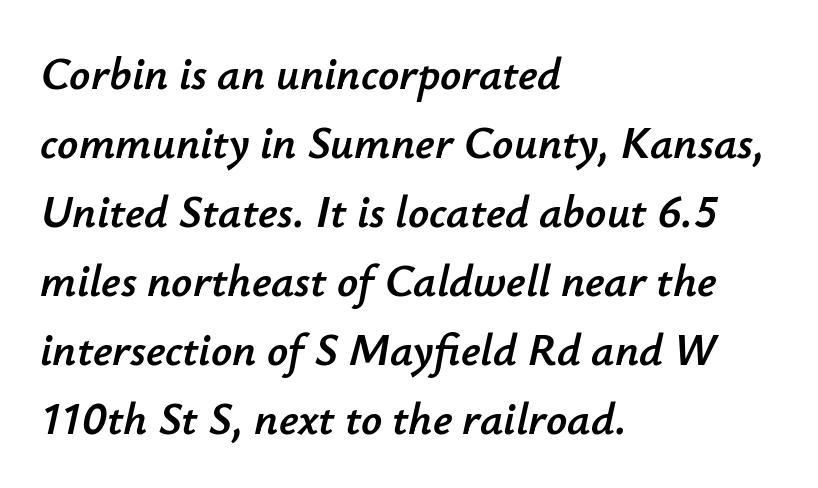
Q: Is the text italic (slanted)? A: Yes, it leans right by about 12 degrees.
Q: Is the text underlined? A: No.
Q: How is the paragraph aligned? A: Left-aligned.
Q: Is the spacing between letters normal or unusually wide? A: Normal.
Q: Is the spacing between lines tight, normal or loose? A: Normal.
Q: Width (condensed, normal, or wide)? A: Normal.
Q: Stroke contrast? A: Low.
Q: x-height? A: Small.
Q: Monospaced? A: No.
